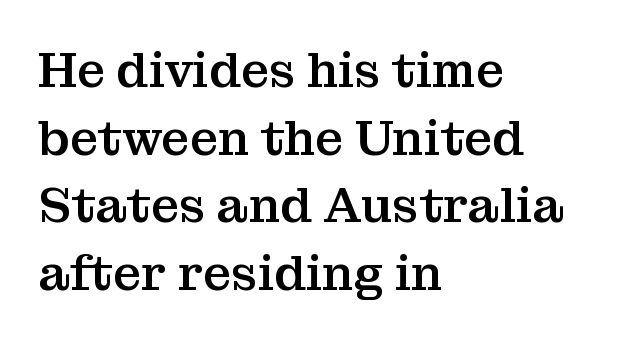
The face used here is proportionally spaced, like ordinary book or web type. Honestly, the letter spacing is just normal — you wouldn't notice it. Alignment: flush left. The space between consecutive lines is moderate.
